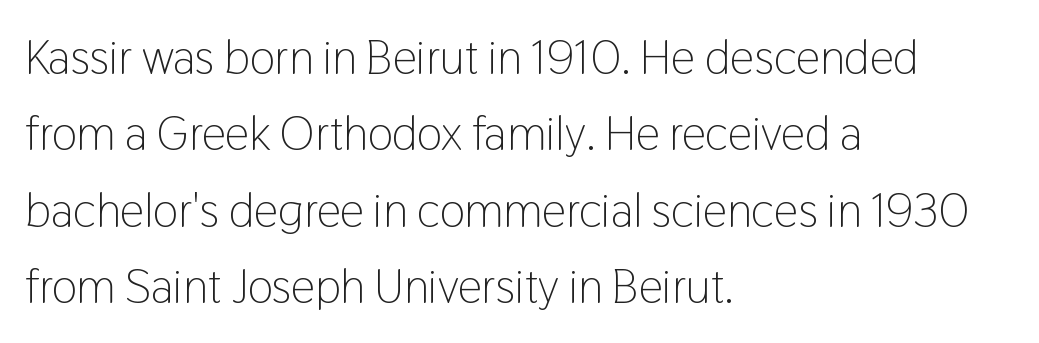
Q: Is the text bold? A: No.
Q: Is the text italic (slanted)? A: No, it is upright.
Q: Is the typeface a serif or a sans-serif typeface? A: Sans-serif.
Q: Is the text underlined? A: No.
Q: How is the paragraph aligned? A: Left-aligned.
Q: Is the spacing between letters normal or unusually wide? A: Normal.
Q: Is the spacing between lines tight, normal or loose? A: Normal.
Q: Width (condensed, normal, or wide)? A: Condensed.
Q: Stroke contrast? A: Low.
Q: x-height? A: Medium.
Q: Monospaced? A: No.
